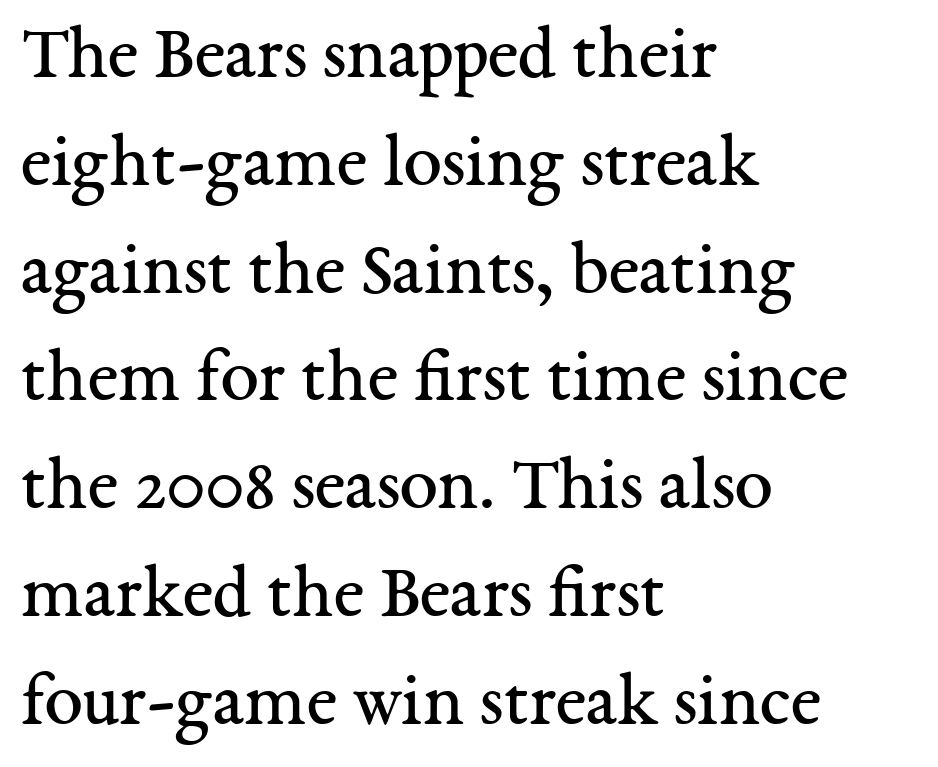
The face used here is rendered with its standard letterfit. Horizontally, the lines are justified to the leading edge only. The designer left line spacing at the default. Each letter keeps its own natural width here, so spacing adapts to shape.
